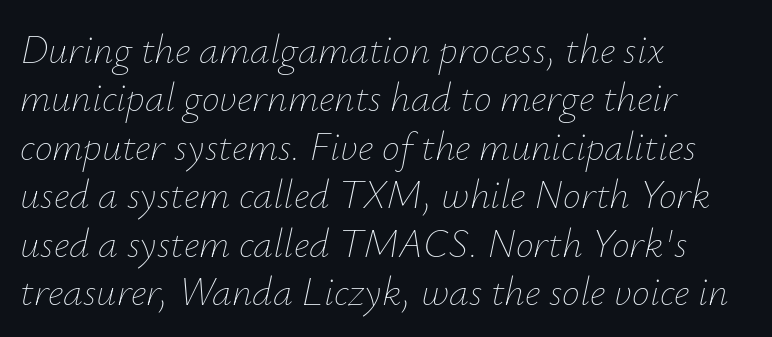
Casual observation: everything's shoved over to the left. In terms of posture, this sample is oblique. The zone under the glyphs is completely vacant. The gaps between neighbouring characters are ordinary and unremarkable.
